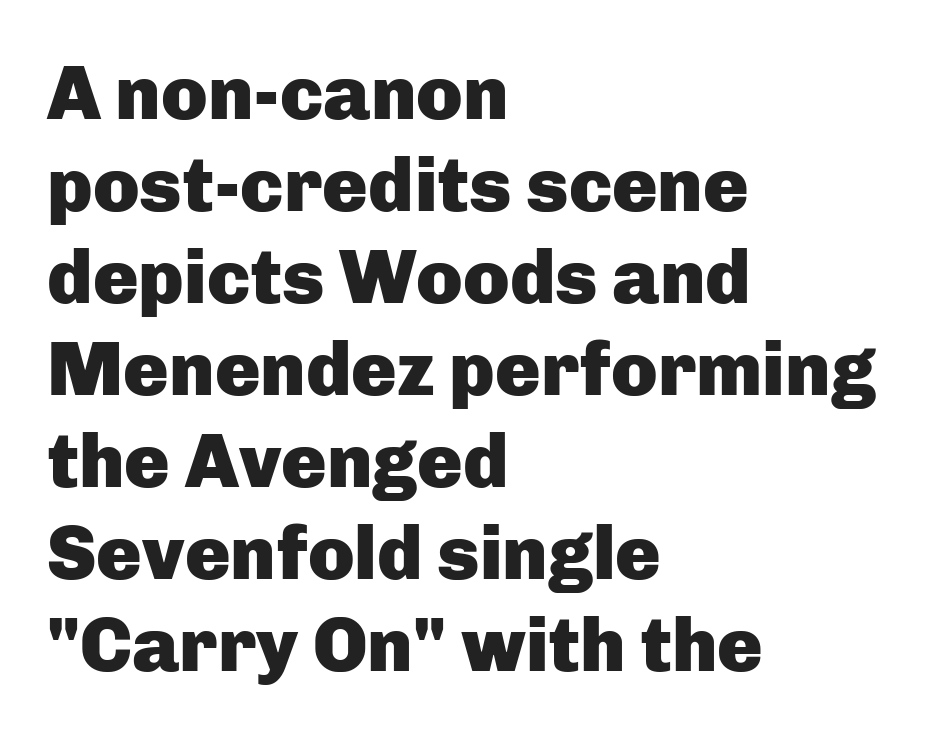
Q: Is the text bold? A: Yes.
Q: Is the text italic (slanted)? A: No, it is upright.
Q: Is the typeface a serif or a sans-serif typeface? A: Sans-serif.
Q: Is the text underlined? A: No.
Q: How is the paragraph aligned? A: Left-aligned.
Q: Is the spacing between letters normal or unusually wide? A: Normal.
Q: Width (condensed, normal, or wide)? A: Normal.
Q: Stroke contrast? A: Low.
Q: x-height? A: Medium.
Q: Monospaced? A: No.
